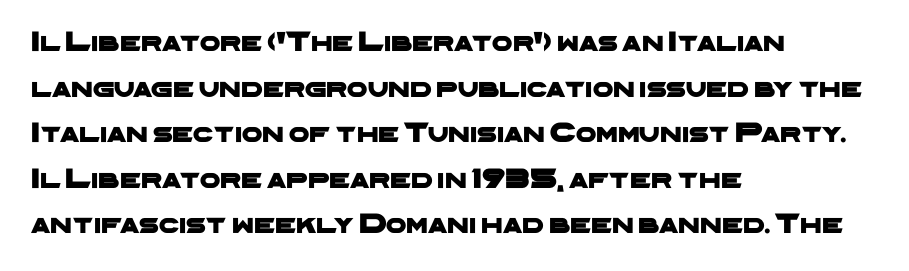
Q: Is the typeface a serif or a sans-serif typeface? A: Sans-serif.
Q: Is the text underlined? A: No.
Q: How is the paragraph aligned? A: Left-aligned.
Q: Is the spacing between letters normal or unusually wide? A: Normal.
Q: Is the spacing between lines tight, normal or loose? A: Normal.
Q: Width (condensed, normal, or wide)? A: Wide.
Q: Stroke contrast? A: Low.
Q: x-height? A: Medium.
Q: Monospaced? A: No.
